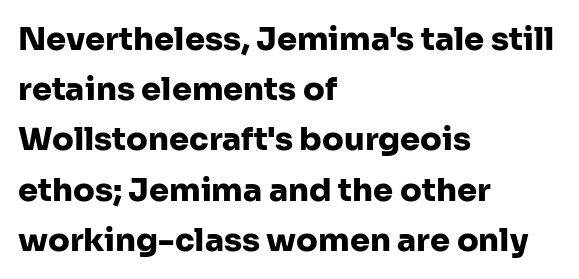
The image shows 32 px heavy sans-serif type, upright; set left-aligned, normal line spacing (1.57x), normal letter spacing, not underlined; low stroke contrast and a medium x-height.
